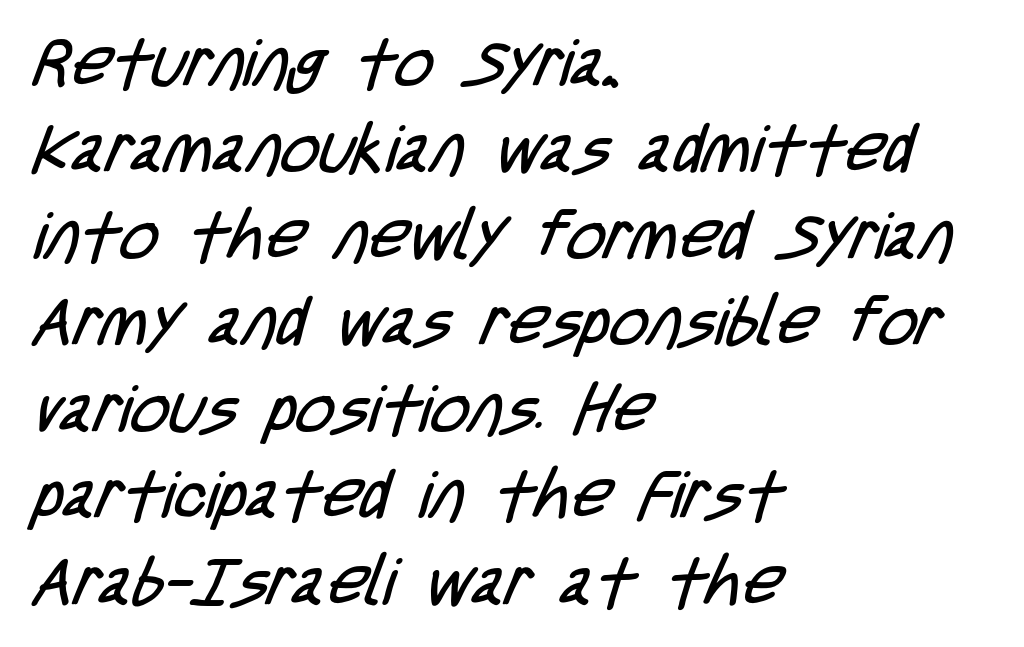
{"serif": "no", "bold": "no", "weight": "regular", "width": "condensed", "stroke_contrast": "low", "x_height": "large", "monospaced": "no", "underline": "no", "align": "left", "line_spacing": "normal", "line_spacing_ratio": 1.29, "letter_spacing": "normal", "letter_spacing_em": 0.0, "glyph_px": 67}
